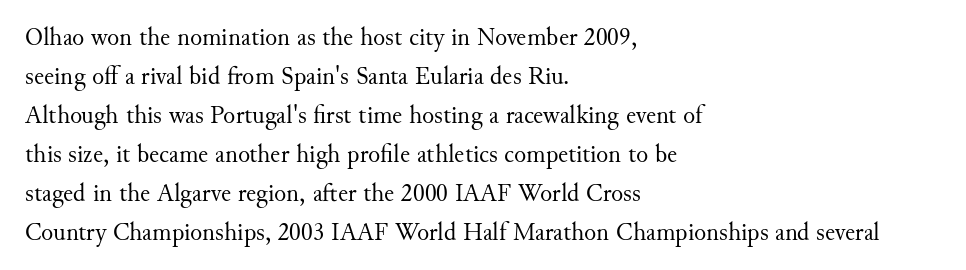
The image shows 25 px text type, upright; set left-aligned, normal line spacing (1.56x), normal letter spacing, not underlined.
